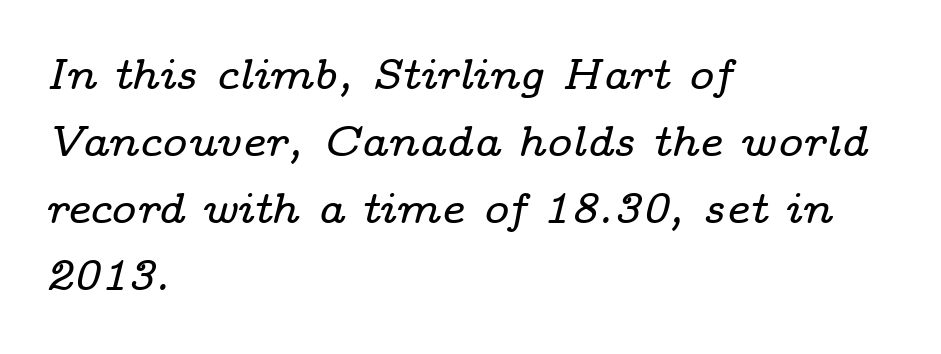
Q: Is the text italic (slanted)? A: Yes, it leans right by about 14 degrees.
Q: Is the typeface a serif or a sans-serif typeface? A: Serif.
Q: Is the text underlined? A: No.
Q: How is the paragraph aligned? A: Left-aligned.
Q: Is the spacing between letters normal or unusually wide? A: Normal.
Q: Is the spacing between lines tight, normal or loose? A: Normal.
Q: Width (condensed, normal, or wide)? A: Wide.
Q: Stroke contrast? A: Low.
Q: x-height? A: Medium.
Q: Monospaced? A: No.
